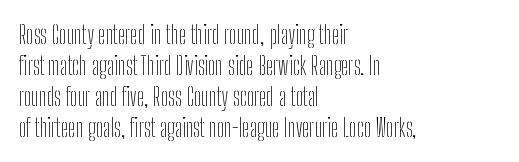
Q: Is the text bold? A: No.
Q: Is the text italic (slanted)? A: No, it is upright.
Q: Is the text underlined? A: No.
Q: How is the paragraph aligned? A: Left-aligned.
Q: Is the spacing between letters normal or unusually wide? A: Normal.
